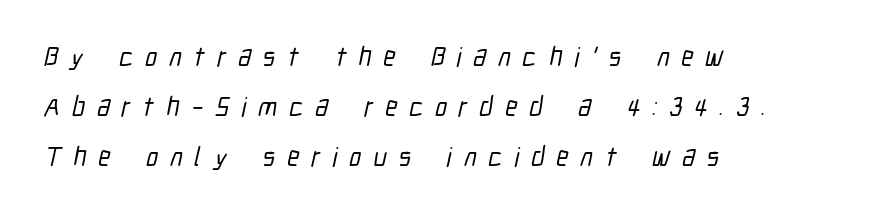
{"underline": "no", "align": "left", "line_spacing_ratio": 1.86, "letter_spacing": "wide", "letter_spacing_em": 0.44, "glyph_px": 27}
